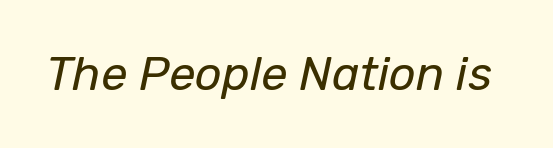
{"italic": "yes", "lean": "right", "slant_degrees": 12, "bold": "no", "weight": "regular", "width": "normal", "stroke_contrast": "low", "x_height": "medium", "monospaced": "no", "underline": "no", "letter_spacing": "normal", "letter_spacing_em": 0.0, "glyph_px": 47}
